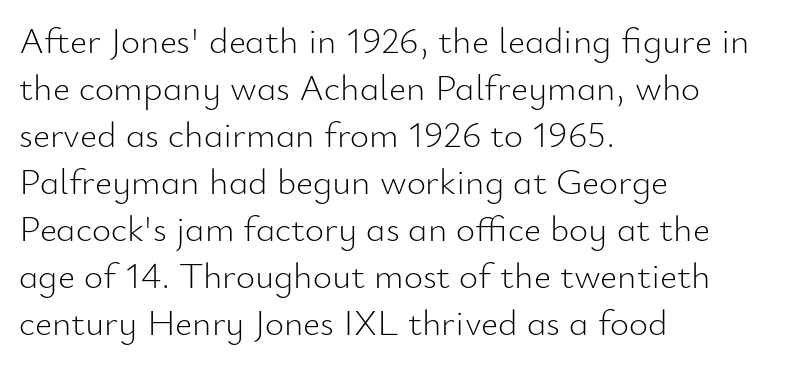
The image shows 37 px light sans-serif type, upright; set left-aligned, normal line spacing (1.27x), normal letter spacing, not underlined; low stroke contrast and a small x-height.
